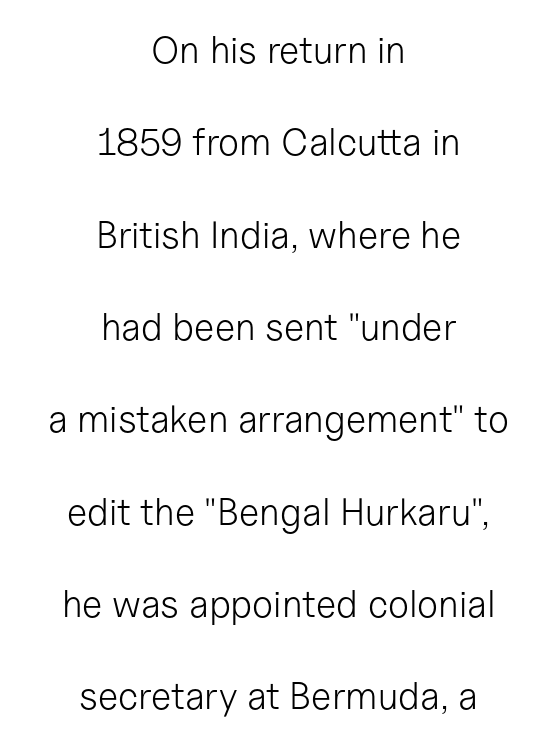
The image shows 38 px light sans-serif type, upright; set centered, loose line spacing (2.43x), normal letter spacing, not underlined; low stroke contrast and a medium x-height.
